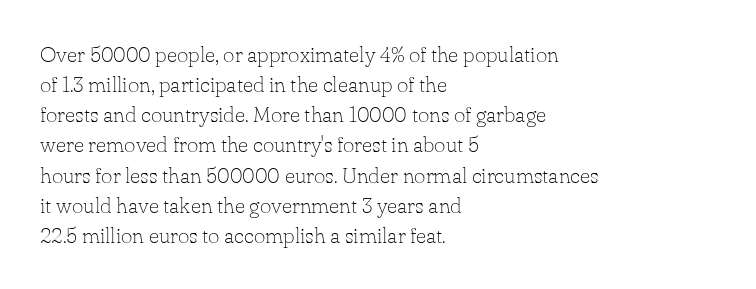
The image shows 22 px text type, upright; set left-aligned, normal line spacing (1.37x), normal letter spacing, not underlined.
